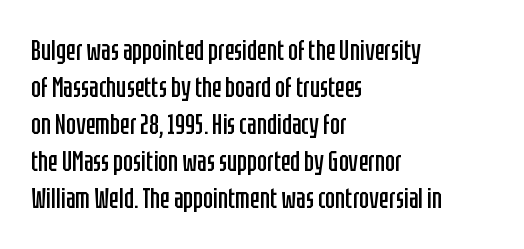
The image shows 29 px regular-weight, condensed sans-serif type, upright; set left-aligned, normal line spacing (1.28x), normal letter spacing, not underlined; low stroke contrast and a large x-height.
